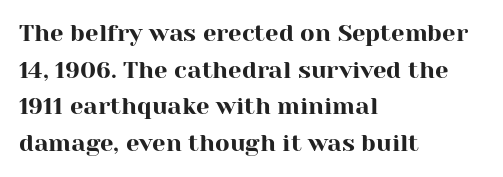
Unlike italic type, these characters show no tilt at all. Glyph-to-glyph distance matches everyday printed text. The line-height multiplier appears to be the usual default. The rag falls on the right side of this text block.
